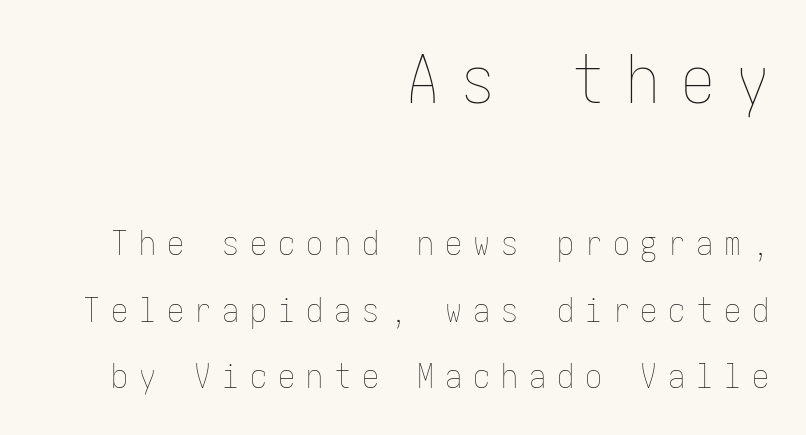
Students, note that the glyphs here are deliberately spaced far apart. The earlier block is typeset at a bigger size than the later block. Just letters on the line, the space beneath them empty. Quick note: interline space is abundant. Is this a heavy cut? Hardly; it is regular or lighter. The compositor pushed each line to the right boundary.
